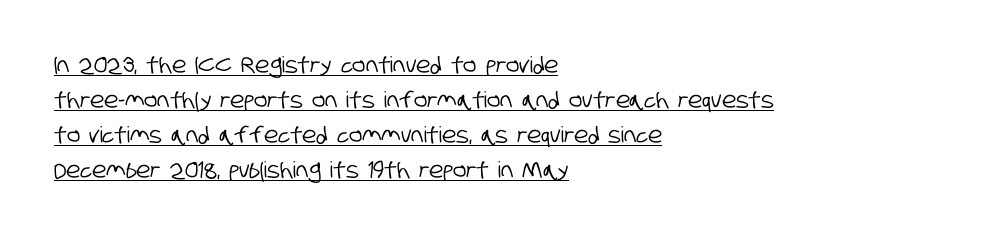
The image shows 22 px text type; set left-aligned, normal line spacing (1.59x), normal letter spacing, underlined.
